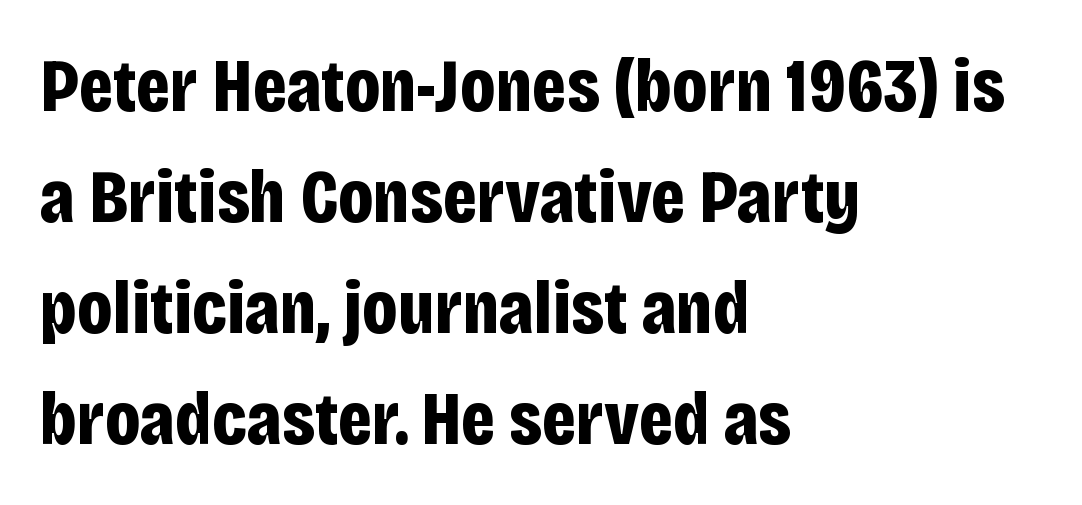
The image shows 76 px bold, condensed sans-serif type, upright; set left-aligned, normal line spacing (1.46x), normal letter spacing, not underlined; low stroke contrast and a large x-height.
